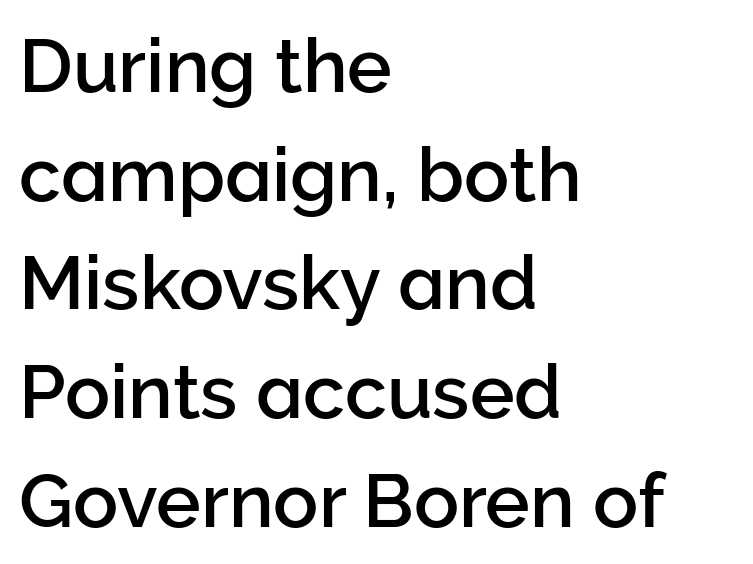
The image shows 75 px sans-serif type, upright; set left-aligned, normal line spacing (1.45x), normal letter spacing, not underlined; low stroke contrast and a medium x-height.
